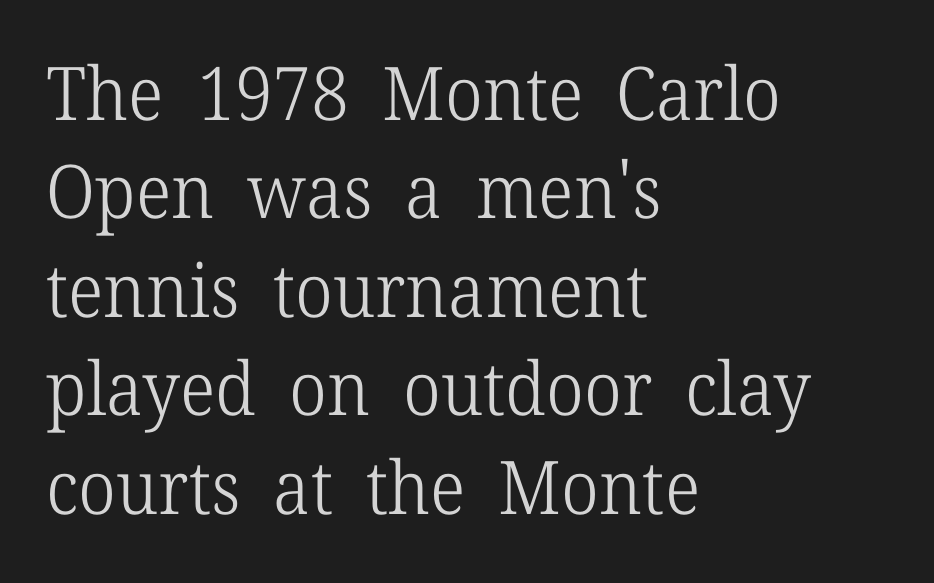
In terms of posture, this sample is upright. Think of a printed novel: that variable character pitch is what you see here. Letterform terminals end in serifs throughout the passage. The paragraph has a hard left edge and a soft right edge. On a weight scale, this lands at 450 or below.
